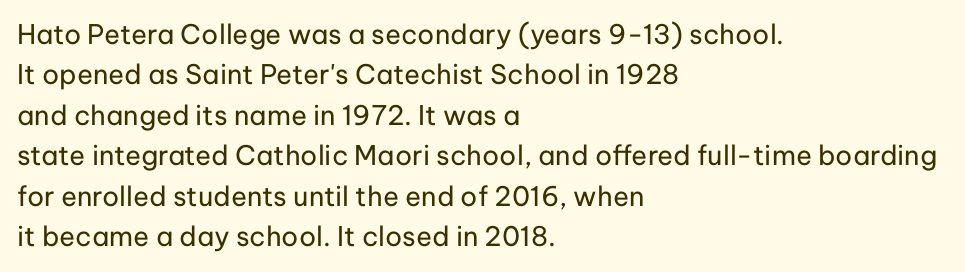
{"italic": "no", "bold": "no", "underline": "no", "align": "left", "line_spacing": "normal", "line_spacing_ratio": 1.5, "letter_spacing": "normal", "letter_spacing_em": 0.0, "glyph_px": 27}
